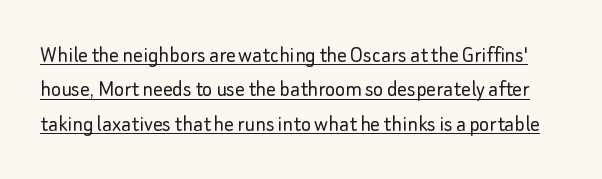
{"italic": "no", "bold": "no", "underline": "yes", "line_spacing": "normal", "line_spacing_ratio": 1.43, "letter_spacing": "normal", "letter_spacing_em": 0.0, "glyph_px": 24}
